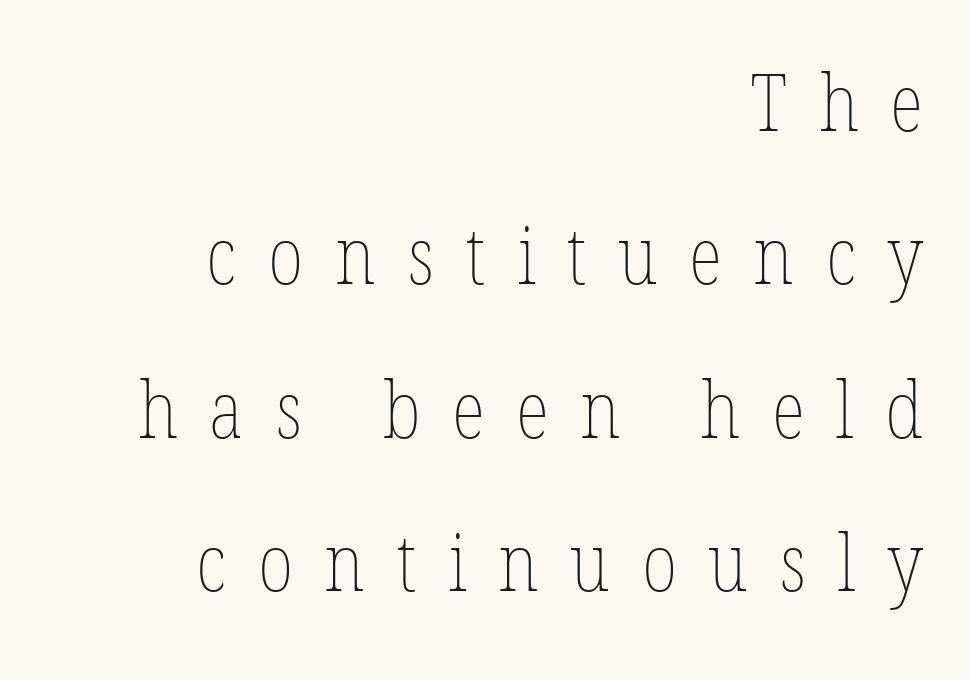
The image shows 79 px thin, condensed type, upright; set right-aligned, loose line spacing (1.94x), unusually wide letter spacing (+0.4 em), not underlined; low stroke contrast and a medium x-height.
